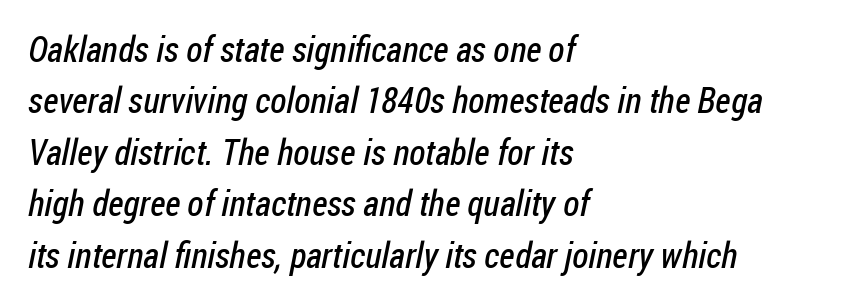
{"serif": "no", "bold": "no", "weight": "regular", "width": "condensed", "stroke_contrast": "low", "x_height": "medium", "monospaced": "no", "underline": "no", "align": "left", "line_spacing": "normal", "line_spacing_ratio": 1.43, "letter_spacing": "normal", "letter_spacing_em": 0.0, "glyph_px": 36}
